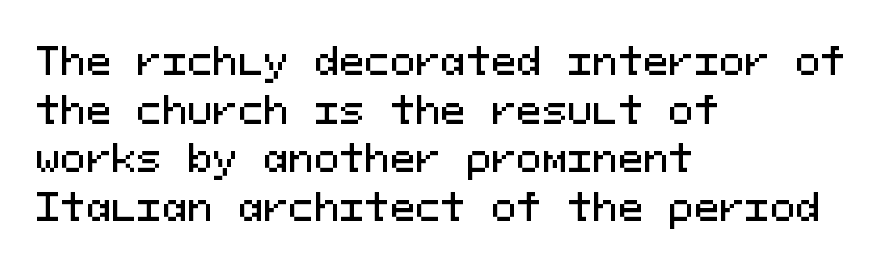
The image shows 38 px sans-serif type, upright, monospaced; set left-aligned, normal line spacing (1.28x), normal letter spacing, not underlined; medium stroke contrast and a medium x-height.
